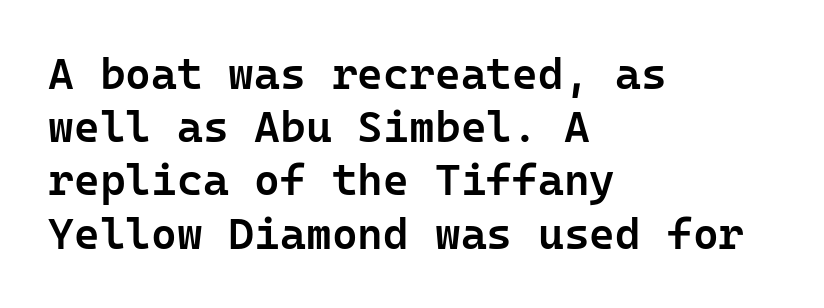
The image shows 44 px semibold sans-serif type, upright, monospaced; set left-aligned, line spacing 1.21x, normal letter spacing, not underlined; low stroke contrast and a medium x-height.
